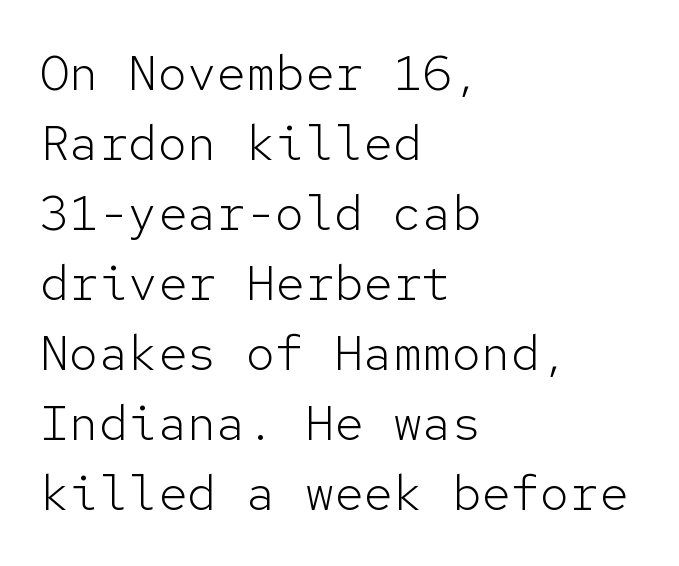
The image shows 49 px light sans-serif type, upright, monospaced; set left-aligned, normal line spacing (1.43x), normal letter spacing, not underlined; low stroke contrast and a medium x-height.
